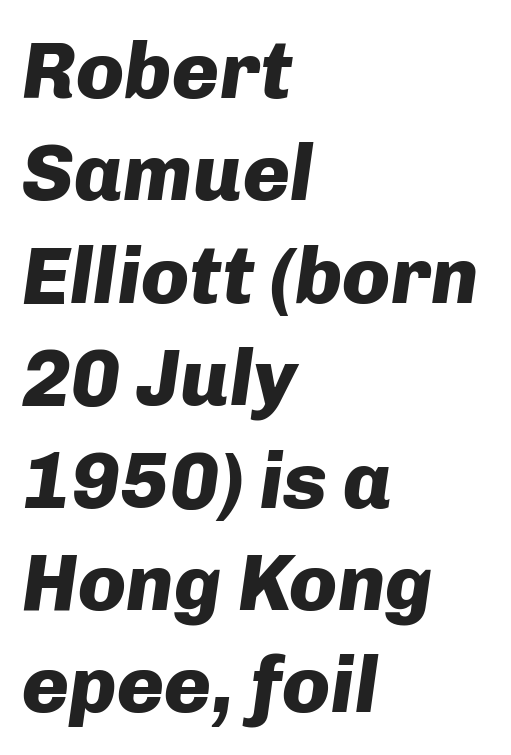
Caption: multi-line text, flush left, ragged right. The specimen reads as italic at a glance. Regular leading. Descender tails drop into unmarked territory.
